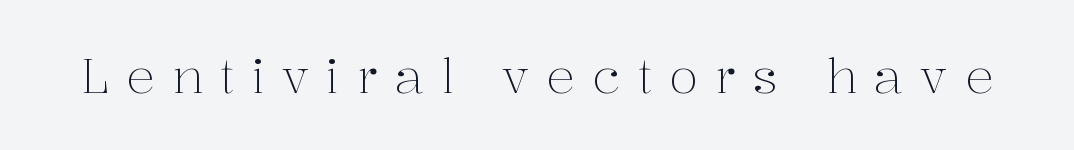
The typeface chosen for these lines features serifs. Does the lettering tilt? It doesn't — this is upright. Stem width sits at or under what a default text font uses. The letterforms stand isolated, each surrounded by extra space. Character widths vary here, with narrow letters taking less room than wide ones. Check the space under the baseline: it is left empty.
